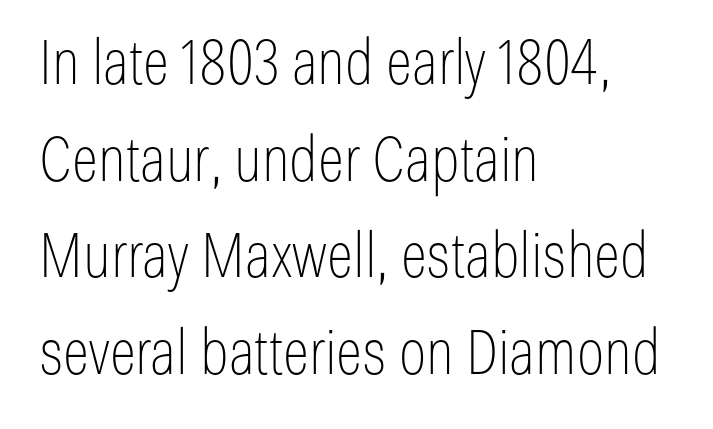
You could call the tracking neutral — neither tight nor loose. Proportional: the letters do not fall into vertical columns. A sans-serif font was chosen for this passage. The words here are not underlined.
